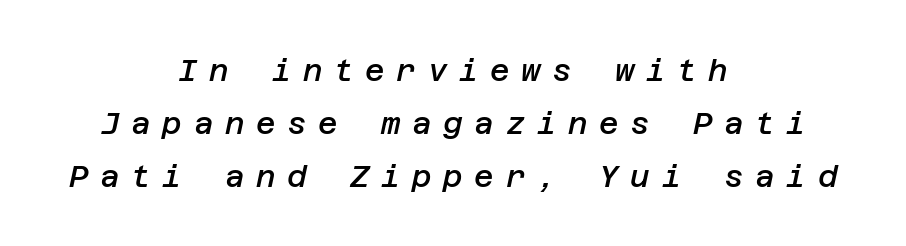
The image shows 30 px semibold type, italic (leaning right); set centered, line spacing 1.76x, unusually wide letter spacing (+0.39 em), not underlined; low stroke contrast and a large x-height.
